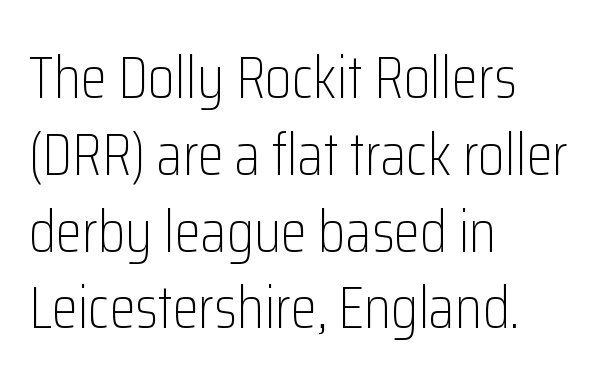
The image shows 60 px light, condensed sans-serif type, upright; set left-aligned, normal line spacing (1.28x), normal letter spacing, not underlined; low stroke contrast and a medium x-height.
